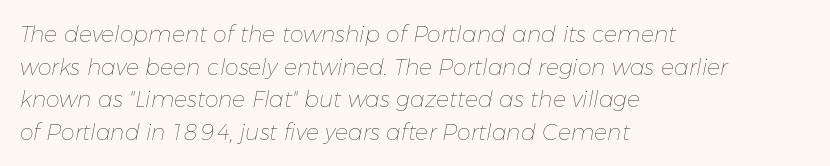
The image shows 22 px text type, italic (leaning right); set left-aligned, normal line spacing (1.48x), normal letter spacing, not underlined.
